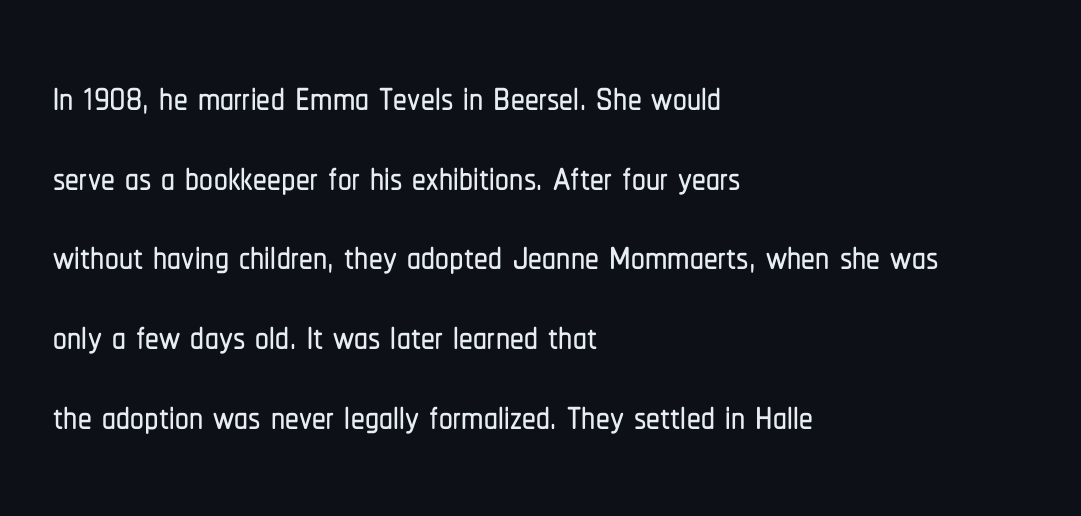
{"serif": "no", "italic": "no", "width": "condensed", "stroke_contrast": "low", "x_height": "medium", "monospaced": "no", "underline": "no", "align": "left", "line_spacing": "normal", "line_spacing_ratio": 1.45, "letter_spacing": "normal", "letter_spacing_em": 0.0, "glyph_px": 55}
